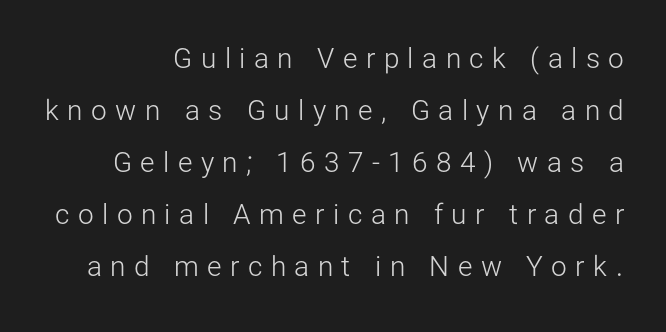
The image shows 28 px light sans-serif type, upright; set line spacing 1.86x, unusually wide letter spacing (+0.3 em), not underlined; low stroke contrast and a medium x-height.
